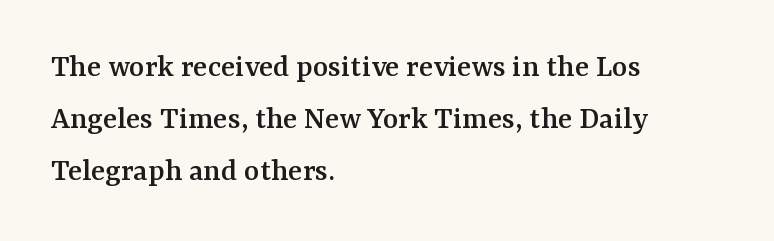
Q: Is the text italic (slanted)? A: No, it is upright.
Q: Is the typeface a serif or a sans-serif typeface? A: Serif.
Q: Is the text underlined? A: No.
Q: How is the paragraph aligned? A: Left-aligned.
Q: Is the spacing between letters normal or unusually wide? A: Normal.
Q: Is the spacing between lines tight, normal or loose? A: Normal.
Q: Width (condensed, normal, or wide)? A: Normal.
Q: Stroke contrast? A: Medium.
Q: x-height? A: Medium.
Q: Monospaced? A: No.
